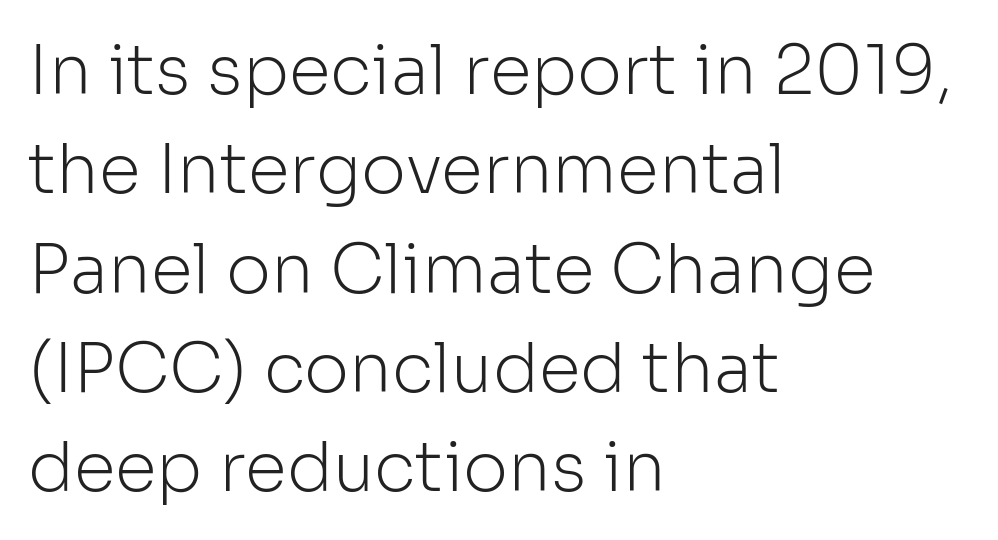
The passage shown has conventional tracking throughout. Is there any slant? The stems are plumb. Rule under the text: the space is simply empty. All the whitespace from short lines collects on the right.
